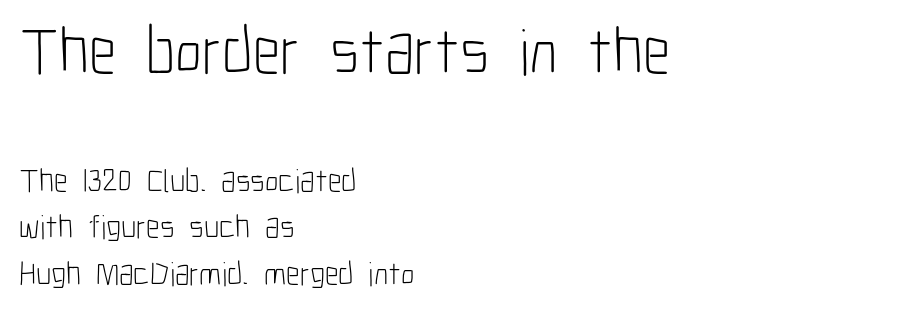
The image shows 66 px light, condensed sans-serif type, upright; set left-aligned, normal line spacing (1.4x), normal letter spacing, not underlined; the first (top) block is 2.0x larger; low stroke contrast and a medium x-height.
